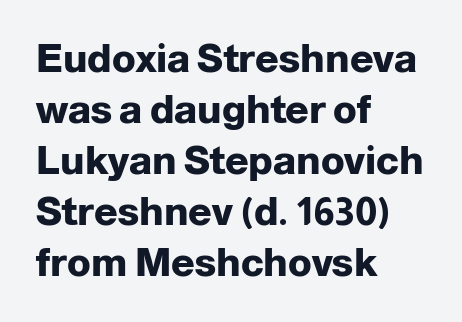
A typesetter would mark this as roman, not italic. Every letter is thick-stroked: bold, no question. Alignment: flush left. The type family on display is of the sans-serif kind. Each new line begins a customary step beneath the previous one. Decoration check: the copy has no underline.
